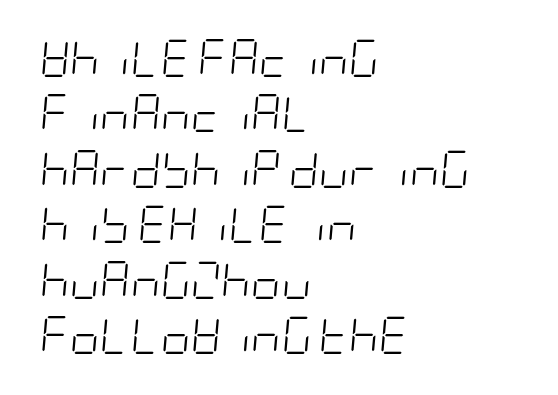
{"italic": "yes", "lean": "right", "slant_degrees": 5, "bold": "no", "weight": "light", "width": "condensed", "stroke_contrast": "low", "x_height": "large", "underline": "no", "align": "left", "line_spacing": "normal", "line_spacing_ratio": 1.5, "letter_spacing": "normal", "letter_spacing_em": 0.0, "glyph_px": 37}
